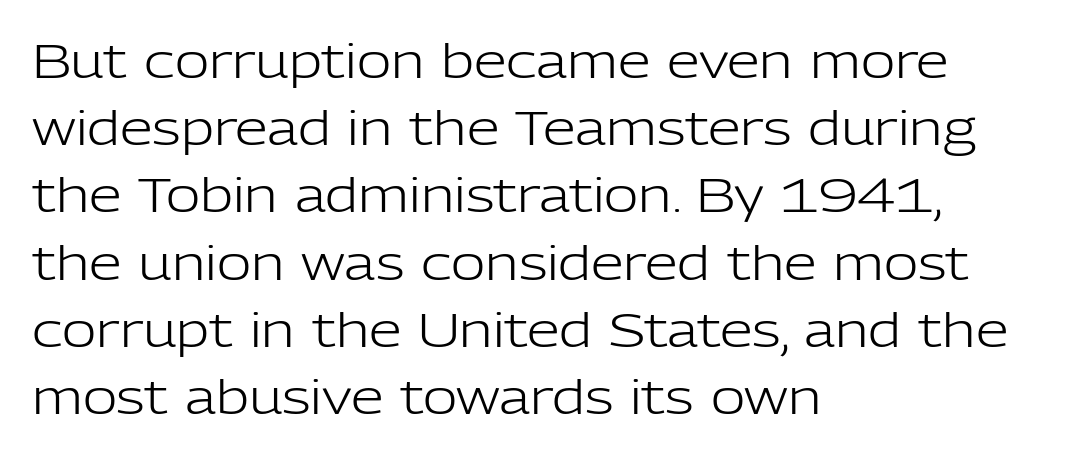
Q: Is the text bold? A: No.
Q: Is the text italic (slanted)? A: No, it is upright.
Q: Is the typeface a serif or a sans-serif typeface? A: Sans-serif.
Q: Is the text underlined? A: No.
Q: How is the paragraph aligned? A: Left-aligned.
Q: Is the spacing between letters normal or unusually wide? A: Normal.
Q: Is the spacing between lines tight, normal or loose? A: Normal.
Q: Width (condensed, normal, or wide)? A: Normal.
Q: Stroke contrast? A: Low.
Q: x-height? A: Medium.
Q: Monospaced? A: No.
